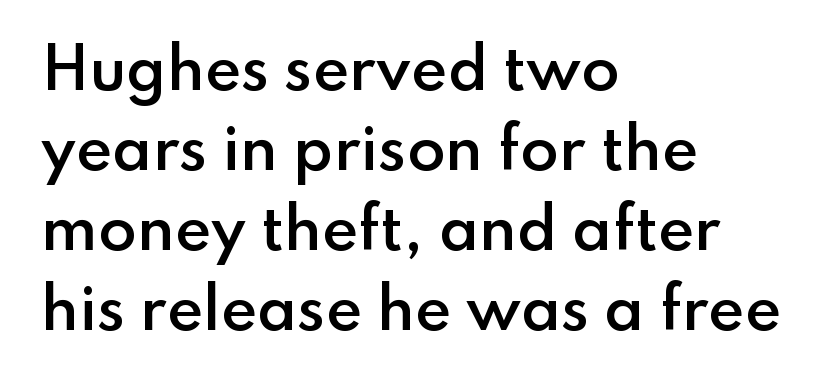
{"serif": "no", "italic": "no", "bold": "semi", "weight": "semibold", "width": "normal", "stroke_contrast": "low", "x_height": "small", "monospaced": "no", "underline": "no", "align": "left", "line_spacing": "normal", "line_spacing_ratio": 1.43, "letter_spacing": "normal", "letter_spacing_em": 0.0, "glyph_px": 56}
